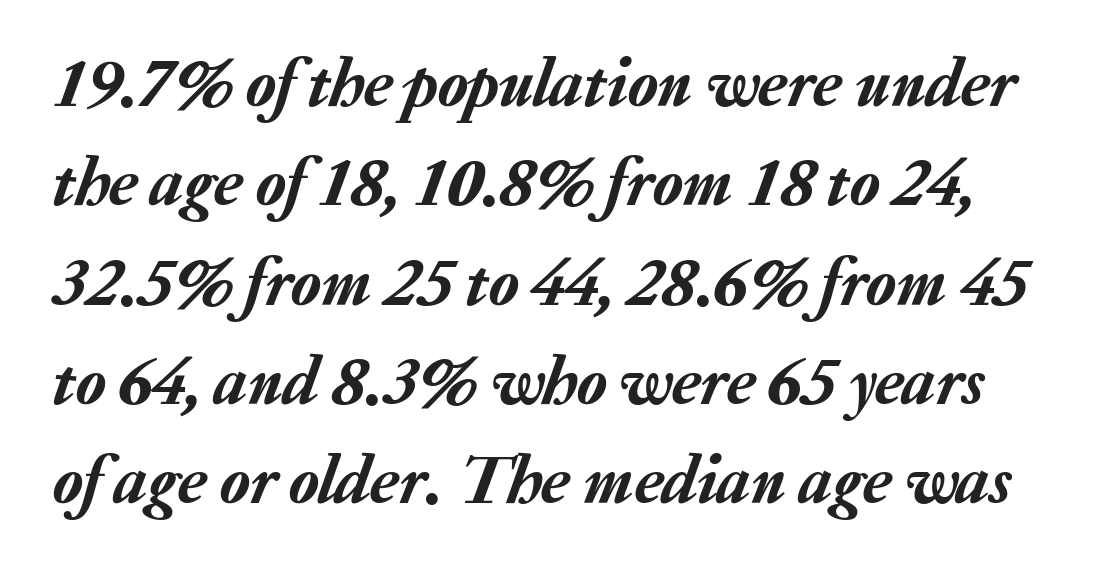
{"italic": "yes", "lean": "right", "slant_degrees": 20, "width": "normal", "stroke_contrast": "low", "x_height": "medium", "monospaced": "no", "underline": "no", "line_spacing": "normal", "line_spacing_ratio": 1.44, "letter_spacing": "normal", "letter_spacing_em": 0.0, "glyph_px": 69}
